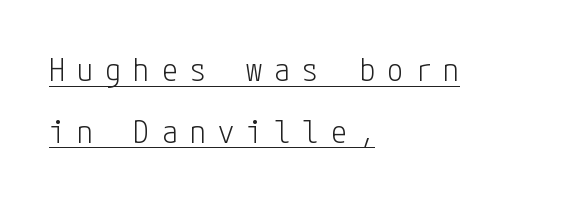
Q: Is the text bold? A: No.
Q: Is the text italic (slanted)? A: No, it is upright.
Q: Is the typeface a serif or a sans-serif typeface? A: Sans-serif.
Q: Is the text underlined? A: Yes.
Q: How is the paragraph aligned? A: Left-aligned.
Q: Is the spacing between letters normal or unusually wide? A: Unusually wide.
Q: Is the spacing between lines tight, normal or loose? A: Loose.
Q: Width (condensed, normal, or wide)? A: Condensed.
Q: Stroke contrast? A: Low.
Q: x-height? A: Medium.
